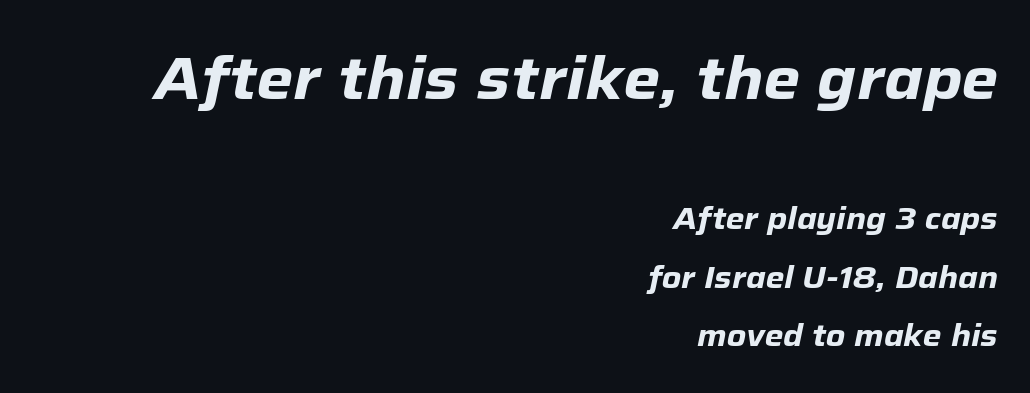
The image shows 59 px heavy type, italic (leaning right); set right-aligned, loose line spacing (1.95x), normal letter spacing, not underlined; the first (top) block is 1.97x larger; low stroke contrast and a medium x-height.
